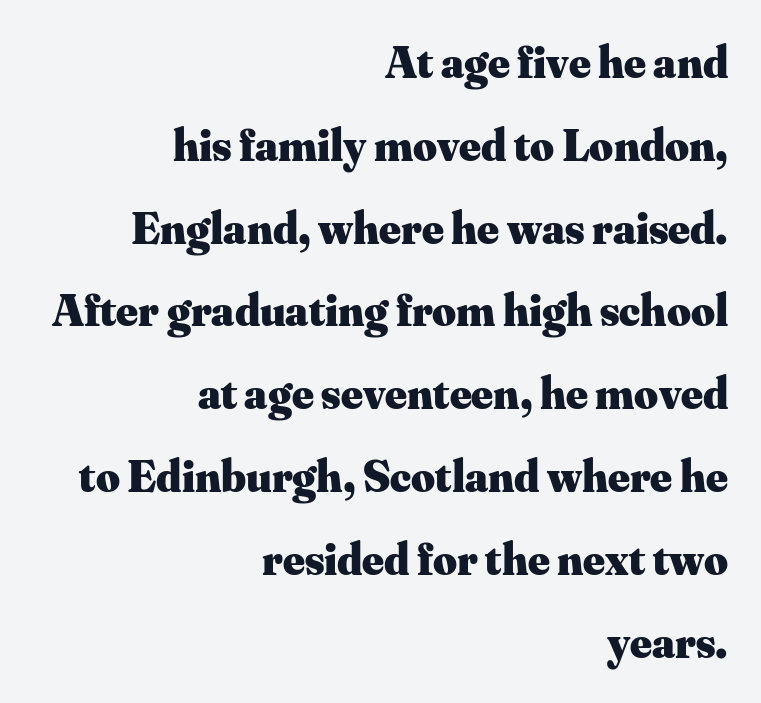
Q: Is the text bold? A: Yes.
Q: Is the text italic (slanted)? A: No, it is upright.
Q: Is the typeface a serif or a sans-serif typeface? A: Serif.
Q: Is the text underlined? A: No.
Q: How is the paragraph aligned? A: Right-aligned.
Q: Is the spacing between letters normal or unusually wide? A: Normal.
Q: Width (condensed, normal, or wide)? A: Normal.
Q: Stroke contrast? A: Medium.
Q: x-height? A: Small.
Q: Monospaced? A: No.
